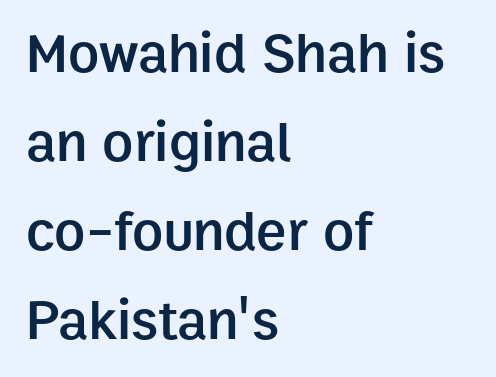
Check under the words: just untouched page. These lines are composed in type without serifs. Moderately thickened strokes mark this as semibold type. Upright lettering throughout. Students, observe: this is what conventionally led text looks like. Here the designer chose a conventional face with non-uniform glyph widths.
